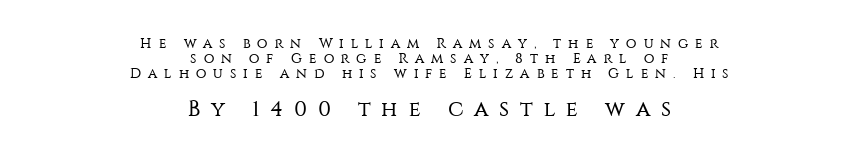
Q: Is the text bold? A: No.
Q: Is the text italic (slanted)? A: No, it is upright.
Q: Is the text underlined? A: No.
Q: How is the paragraph aligned? A: Centered.
Q: Is the spacing between letters normal or unusually wide? A: Unusually wide.
Q: Is the spacing between lines tight, normal or loose? A: Tight.
Q: Which block of text is set in a larger size, the first (top) or the second (bottom)? A: The second (bottom) one.
